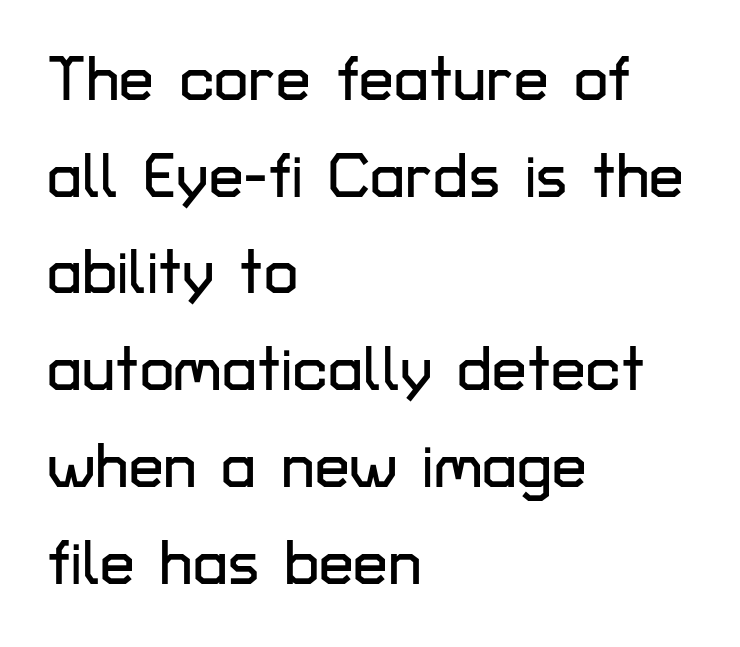
Q: Is the text italic (slanted)? A: No, it is upright.
Q: Is the typeface a serif or a sans-serif typeface? A: Sans-serif.
Q: Is the text underlined? A: No.
Q: How is the paragraph aligned? A: Left-aligned.
Q: Is the spacing between letters normal or unusually wide? A: Normal.
Q: Is the spacing between lines tight, normal or loose? A: Normal.
Q: Width (condensed, normal, or wide)? A: Normal.
Q: Stroke contrast? A: Low.
Q: x-height? A: Medium.
Q: Monospaced? A: No.
